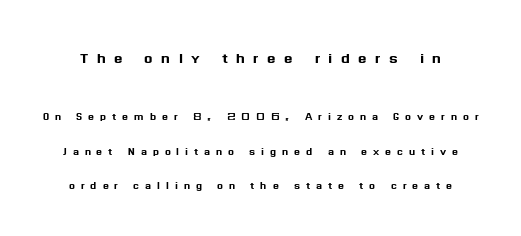
{"italic": "no", "underline": "no", "line_spacing": "loose", "line_spacing_ratio": 2.46, "letter_spacing": "wide", "letter_spacing_em": 0.42, "larger_block": "first", "size_ratio": 1.43, "glyph_px": 20}
